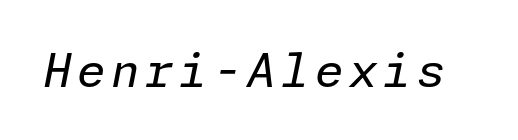
You can tell it's italic because the verticals aren't actually vertical. Decoration check: the copy has no underline. Think standard paragraph weight, or any step lighter than that.
